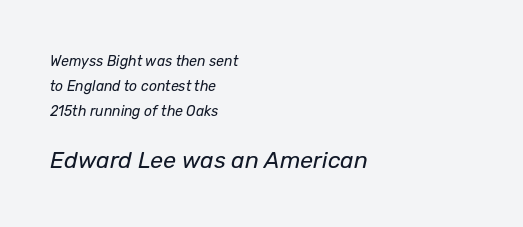
The image shows 23 px text type, italic (leaning right); set left-aligned, line spacing 1.77x, normal letter spacing, not underlined; the second (bottom) block is 1.64x larger.
